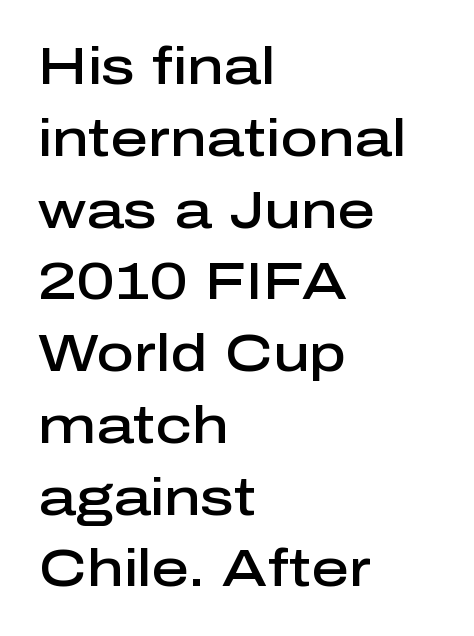
{"serif": "no", "italic": "no", "bold": "semi", "weight": "semibold", "width": "normal", "stroke_contrast": "low", "x_height": "medium", "monospaced": "no", "underline": "no", "align": "left", "line_spacing": "normal", "line_spacing_ratio": 1.38, "letter_spacing": "normal", "letter_spacing_em": 0.0, "glyph_px": 52}
